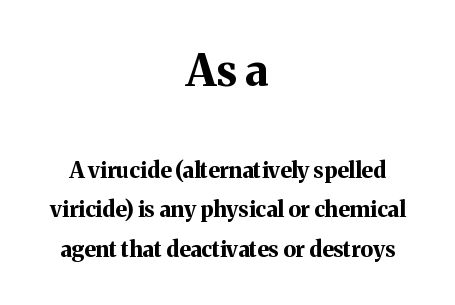
The image shows 44 px bold serif type, upright; set centered, line spacing 1.79x, normal letter spacing, not underlined; the first (top) block is 2.0x larger; medium stroke contrast and a medium x-height.
